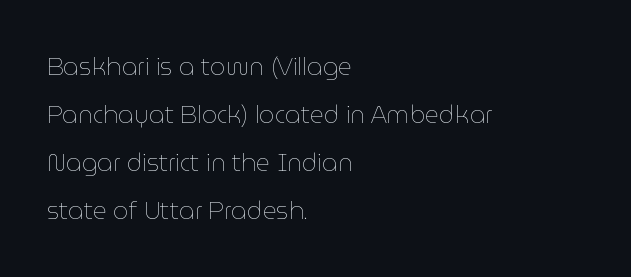
The lettering stays uniformly vertical, giving the passage a roman look. The line texture is even and compact thanks to regular tracking. What's the leading like? Stretched, with rows far apart. Any mark beneath the type? The region is blank.
